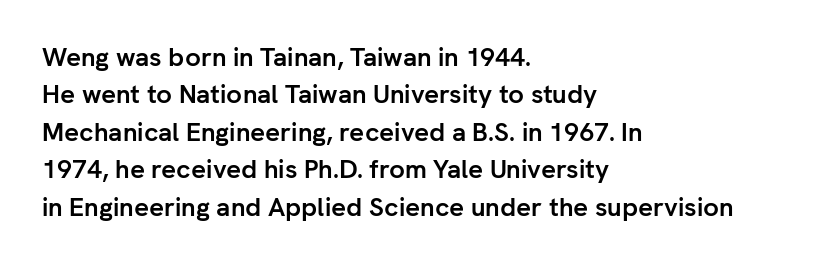
Q: Is the text bold? A: Yes.
Q: Is the text italic (slanted)? A: No, it is upright.
Q: Is the text underlined? A: No.
Q: How is the paragraph aligned? A: Left-aligned.
Q: Is the spacing between letters normal or unusually wide? A: Normal.
Q: Is the spacing between lines tight, normal or loose? A: Normal.
